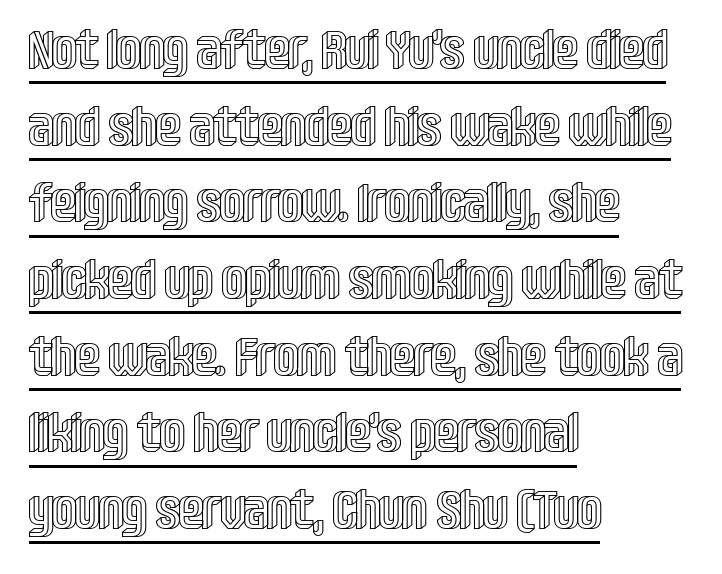
The lines sit at an ordinary, default distance from one another. A typesetter would call this proportional, since set widths differ per character. The rendering uses the underline text-decoration. The type sits square on the baseline with zero lean. The passage is arranged the way most books set body copy — flush left. The gaps between neighbouring characters are ordinary and unremarkable.
